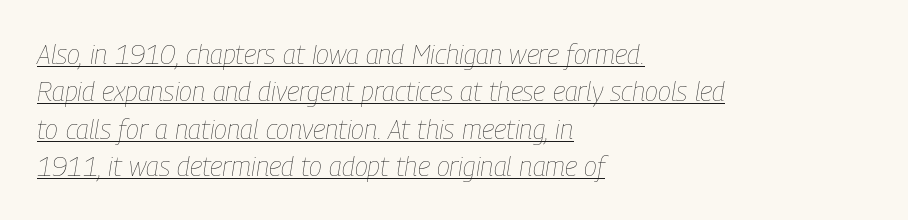
Letters have the restrained weight of plain body copy at most. Characters are canted at an angle relative to the baseline's perpendicular. In terms of leading, this rendering sits right in the middle. Quick note: underline on. Caption: multi-line text, flush left, ragged right.
